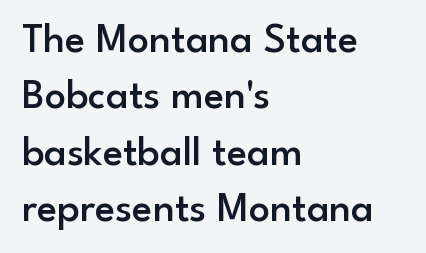
Q: Is the text bold? A: Semi-bold.
Q: Is the text italic (slanted)? A: No, it is upright.
Q: Is the typeface a serif or a sans-serif typeface? A: Sans-serif.
Q: Is the text underlined? A: No.
Q: How is the paragraph aligned? A: Left-aligned.
Q: Is the spacing between letters normal or unusually wide? A: Normal.
Q: Is the spacing between lines tight, normal or loose? A: Normal.
Q: Width (condensed, normal, or wide)? A: Normal.
Q: Stroke contrast? A: Low.
Q: x-height? A: Small.
Q: Monospaced? A: No.
